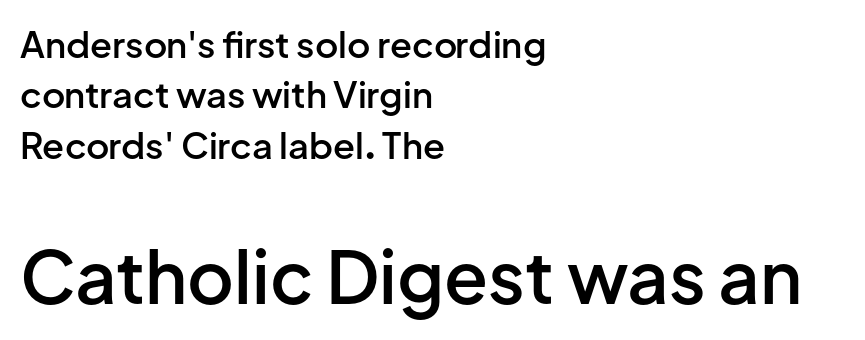
The passage shown is semibold, sitting just below true bold. Character widths vary here, with narrow letters taking less room than wide ones. A classic flush-left, rag-right setting is used for this passage. Check the space under the baseline: it is left empty.
